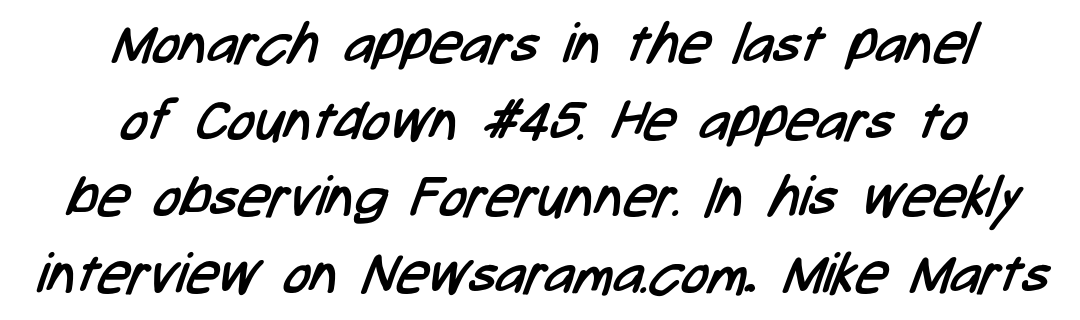
Q: Is the text bold? A: No.
Q: Is the typeface a serif or a sans-serif typeface? A: Sans-serif.
Q: Is the text underlined? A: No.
Q: How is the paragraph aligned? A: Centered.
Q: Is the spacing between letters normal or unusually wide? A: Normal.
Q: Is the spacing between lines tight, normal or loose? A: Normal.
Q: Width (condensed, normal, or wide)? A: Condensed.
Q: Stroke contrast? A: Low.
Q: x-height? A: Medium.
Q: Monospaced? A: No.
